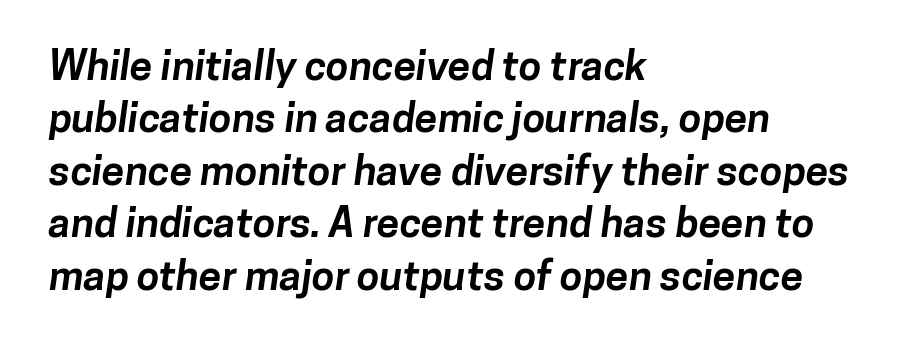
{"serif": "no", "bold": "yes", "weight": "bold", "width": "normal", "stroke_contrast": "low", "x_height": "medium", "monospaced": "no", "underline": "no", "align": "left", "line_spacing": "normal", "line_spacing_ratio": 1.28, "letter_spacing": "normal", "letter_spacing_em": 0.0, "glyph_px": 41}
